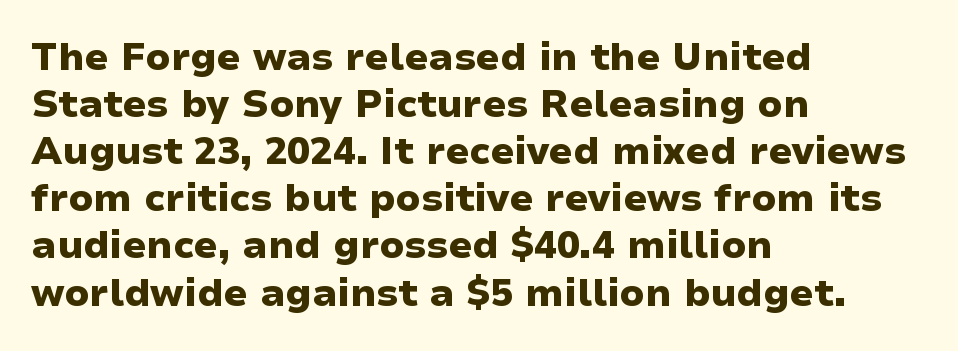
{"serif": "no", "italic": "no", "bold": "yes", "weight": "heavy", "width": "wide", "stroke_contrast": "low", "x_height": "medium", "monospaced": "no", "underline": "no", "align": "left", "line_spacing_ratio": 1.24, "letter_spacing": "normal", "letter_spacing_em": 0.0, "glyph_px": 38}
